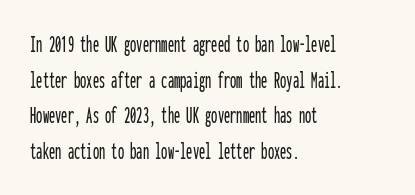
Q: Is the text italic (slanted)? A: No, it is upright.
Q: Is the text underlined? A: No.
Q: How is the paragraph aligned? A: Left-aligned.
Q: Is the spacing between letters normal or unusually wide? A: Normal.
Q: Is the spacing between lines tight, normal or loose? A: Normal.
